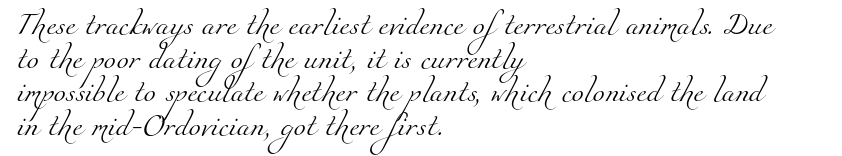
{"bold": "no", "underline": "no", "align": "left", "line_spacing": "normal", "line_spacing_ratio": 1.53, "letter_spacing": "normal", "letter_spacing_em": 0.0, "glyph_px": 22}
